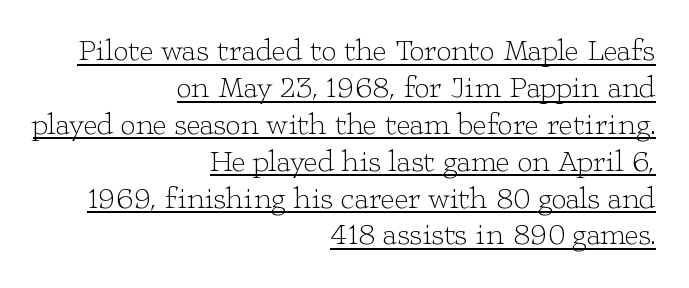
The image shows 30 px light, wide serif type, upright; set right-aligned, line spacing 1.23x, normal letter spacing, underlined; low stroke contrast and a medium x-height.
